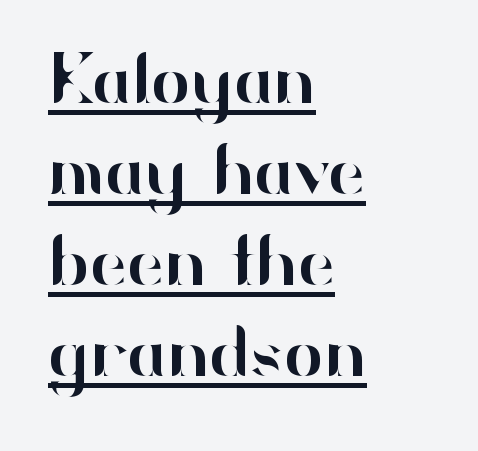
You can tell from the bare stems that sans-serif type was used. Nobody touched the tracking dial on this one. Quick note: not italic, upright. Each line of the rendering has a horizontal stroke beneath the glyphs. Do the characters align in a grid? No, the font is proportional.
